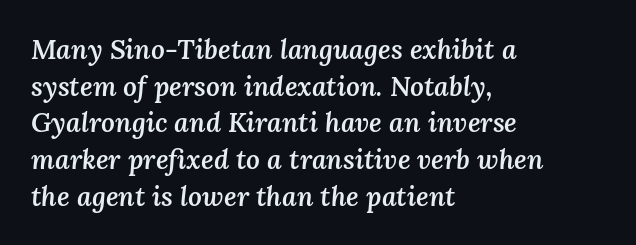
The image shows 27 px text type, italic (leaning right); set left-aligned, normal line spacing (1.36x), normal letter spacing, not underlined.
